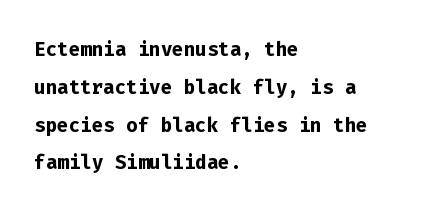
Line spacing here is normal. The baseline area is clear. This sample uses an upright cut, with every glyph sitting square on the baseline. These lines keep a tight, regular rhythm from letter to letter. Line beginnings align vertically; line endings do not.
